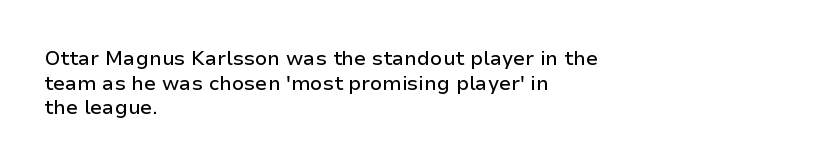
{"italic": "no", "underline": "no", "align": "left", "line_spacing_ratio": 1.23, "letter_spacing": "normal", "letter_spacing_em": 0.0, "glyph_px": 20}
